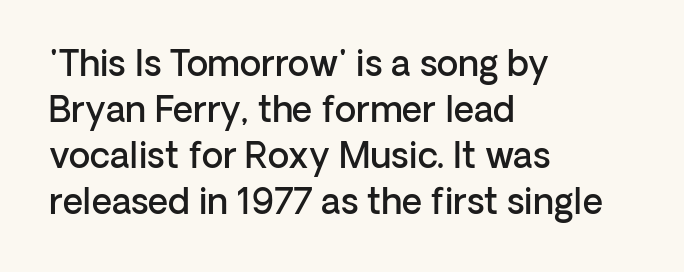
{"serif": "no", "italic": "no", "bold": "semi", "weight": "semibold", "width": "normal", "stroke_contrast": "low", "x_height": "medium", "monospaced": "no", "underline": "no", "align": "left", "line_spacing": "normal", "line_spacing_ratio": 1.31, "letter_spacing": "normal", "letter_spacing_em": 0.0, "glyph_px": 35}
